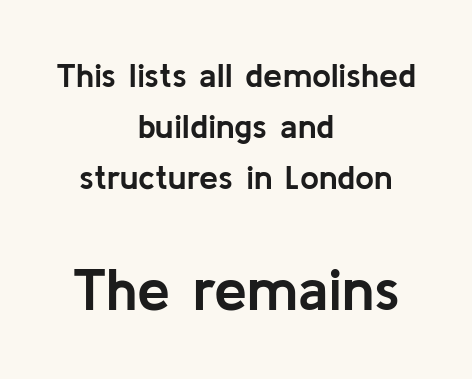
This sample uses a sans-serif face. Letters rest on an invisible, unmarked baseline. Caption: upper text group reduced, lower text group enlarged. Inter-character spacing is left at the font's built-in metrics. Vertically, the passage feels balanced, rows spaced as you'd expect. Is the type bold? Yes — the strokes are clearly thick and heavy.
